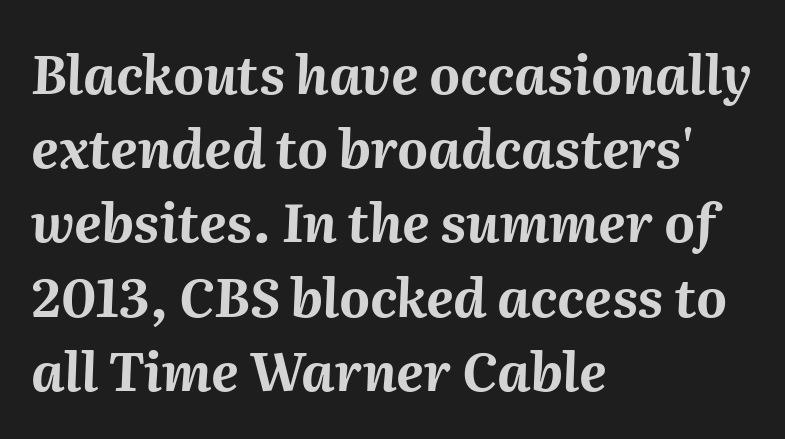
The tracking reads as untouched default to a designer's eye. Slant detected: the letters are inclined. Is this a fixed-width face? No — the glyphs have proportional, varying widths. The glyphs are unaccompanied by any horizontal stroke below them. Strong, thick strokes mark this as bold type.
